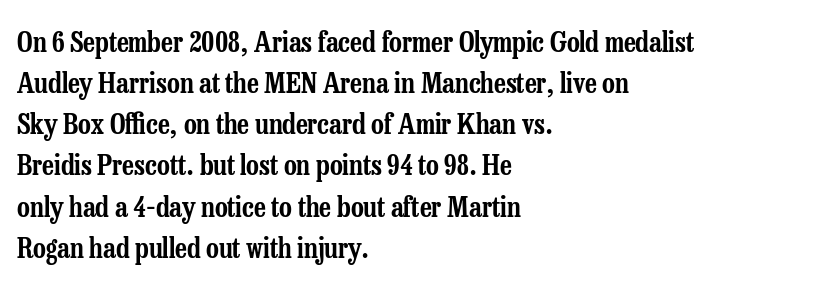
Q: Is the text italic (slanted)? A: No, it is upright.
Q: Is the typeface a serif or a sans-serif typeface? A: Serif.
Q: Is the text underlined? A: No.
Q: How is the paragraph aligned? A: Left-aligned.
Q: Is the spacing between letters normal or unusually wide? A: Normal.
Q: Is the spacing between lines tight, normal or loose? A: Normal.
Q: Width (condensed, normal, or wide)? A: Condensed.
Q: Stroke contrast? A: Low.
Q: x-height? A: Medium.
Q: Monospaced? A: No.
